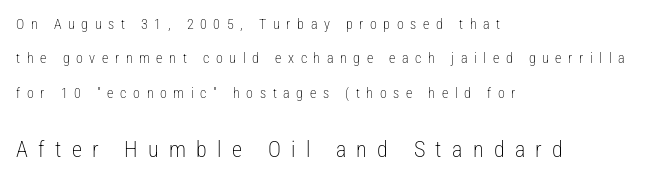
{"italic": "no", "bold": "no", "underline": "no", "align": "left", "line_spacing": "loose", "line_spacing_ratio": 2.45, "letter_spacing": "wide", "letter_spacing_em": 0.47, "larger_block": "second", "size_ratio": 1.57, "glyph_px": 22}
